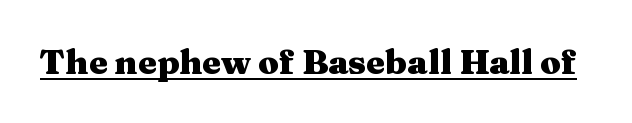
The face used here appears with an underline applied. Varying glyph widths throughout — classic text-font behaviour. The gaps between neighbouring characters are ordinary and unremarkable. The characters look thick and weighty, a clear bold. Little horizontal feet cap the strokes, marking this as serif type.
